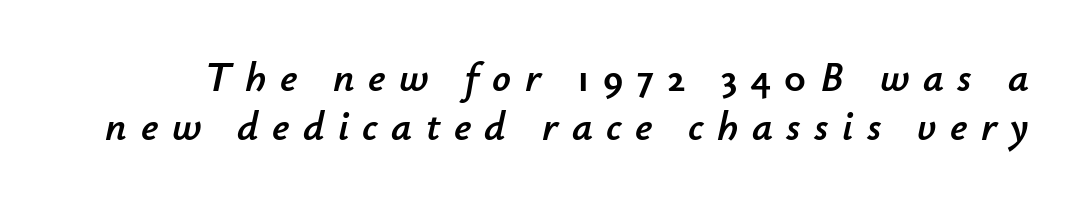
The image shows 41 px text type, italic (leaning right); set line spacing 1.2x, unusually wide letter spacing (+0.33 em), not underlined; low stroke contrast and a small x-height.
